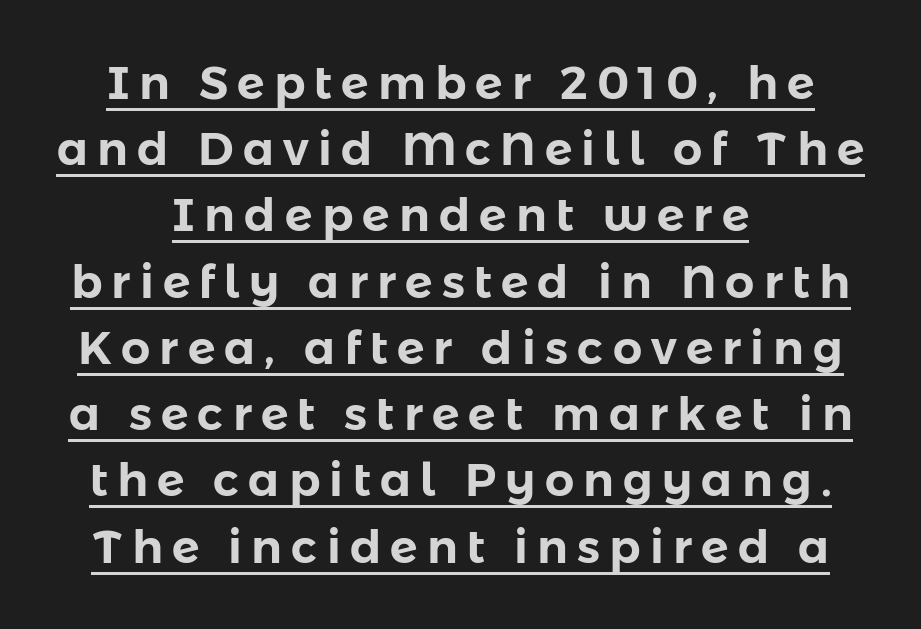
Q: Is the text italic (slanted)? A: No, it is upright.
Q: Is the typeface a serif or a sans-serif typeface? A: Sans-serif.
Q: Is the text underlined? A: Yes.
Q: How is the paragraph aligned? A: Centered.
Q: Is the spacing between letters normal or unusually wide? A: Unusually wide.
Q: Is the spacing between lines tight, normal or loose? A: Normal.
Q: Width (condensed, normal, or wide)? A: Normal.
Q: Stroke contrast? A: Low.
Q: x-height? A: Medium.
Q: Monospaced? A: No.
